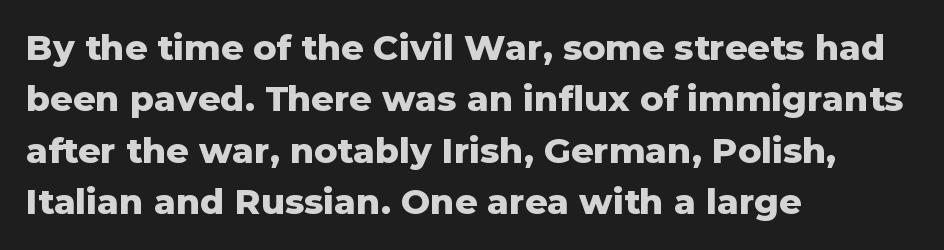
The image shows 35 px heavy sans-serif type, upright; set left-aligned, normal line spacing (1.47x), normal letter spacing, not underlined; low stroke contrast and a medium x-height.
